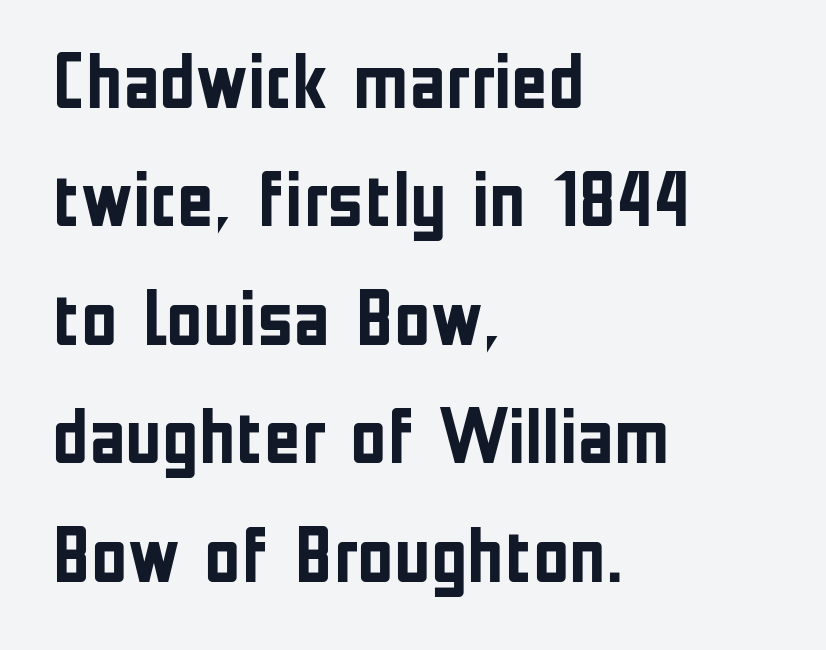
Q: Is the text bold? A: Yes.
Q: Is the text italic (slanted)? A: No, it is upright.
Q: Is the typeface a serif or a sans-serif typeface? A: Sans-serif.
Q: Is the text underlined? A: No.
Q: How is the paragraph aligned? A: Left-aligned.
Q: Is the spacing between letters normal or unusually wide? A: Normal.
Q: Is the spacing between lines tight, normal or loose? A: Normal.
Q: Width (condensed, normal, or wide)? A: Condensed.
Q: Stroke contrast? A: Low.
Q: x-height? A: Medium.
Q: Monospaced? A: No.
